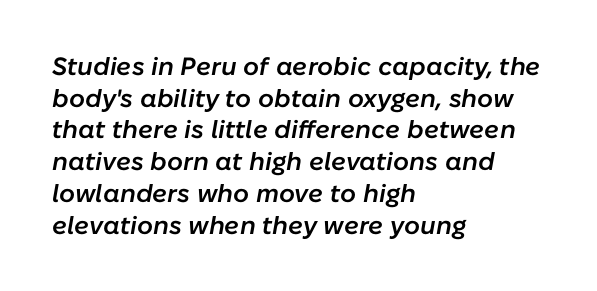
{"italic": "yes", "lean": "right", "slant_degrees": 10, "bold": "semi", "underline": "no", "align": "left", "line_spacing": "normal", "line_spacing_ratio": 1.27, "letter_spacing": "normal", "letter_spacing_em": 0.0, "glyph_px": 25}
